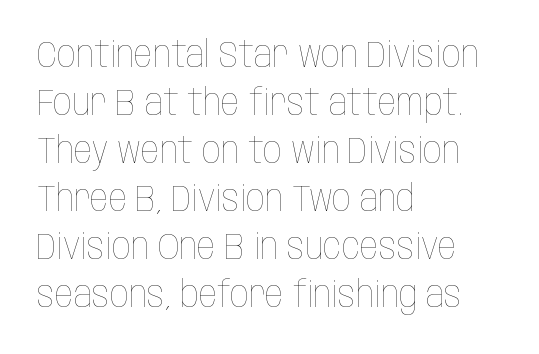
The image shows 37 px thin, condensed type, upright; set left-aligned, normal line spacing (1.3x), normal letter spacing, not underlined; low stroke contrast and a large x-height.
